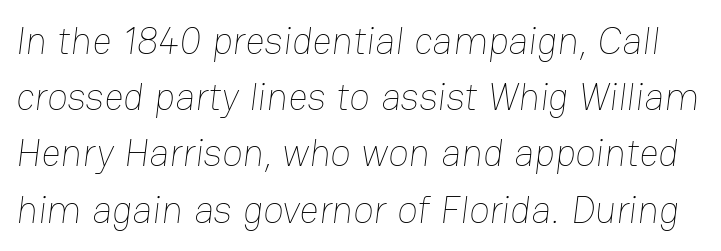
Q: Is the text bold? A: No.
Q: Is the text underlined? A: No.
Q: Is the spacing between letters normal or unusually wide? A: Normal.
Q: Is the spacing between lines tight, normal or loose? A: Normal.
Q: Width (condensed, normal, or wide)? A: Normal.
Q: Stroke contrast? A: Low.
Q: x-height? A: Medium.
Q: Monospaced? A: No.
